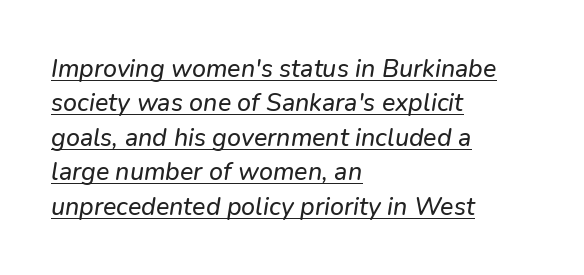
Q: Is the text underlined? A: Yes.
Q: How is the paragraph aligned? A: Left-aligned.
Q: Is the spacing between letters normal or unusually wide? A: Normal.
Q: Is the spacing between lines tight, normal or loose? A: Normal.
